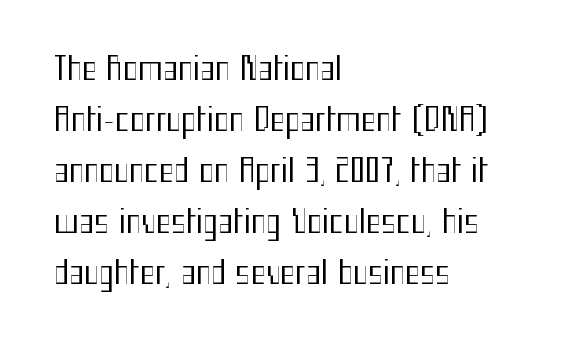
Q: Is the text bold? A: No.
Q: Is the text italic (slanted)? A: No, it is upright.
Q: Is the typeface a serif or a sans-serif typeface? A: Sans-serif.
Q: Is the text underlined? A: No.
Q: How is the paragraph aligned? A: Left-aligned.
Q: Is the spacing between letters normal or unusually wide? A: Normal.
Q: Is the spacing between lines tight, normal or loose? A: Normal.
Q: Width (condensed, normal, or wide)? A: Condensed.
Q: Stroke contrast? A: Medium.
Q: x-height? A: Medium.
Q: Monospaced? A: No.
